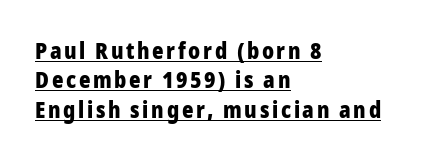
The image shows 22 px bold type, upright; set left-aligned, normal line spacing (1.34x), underlined.
